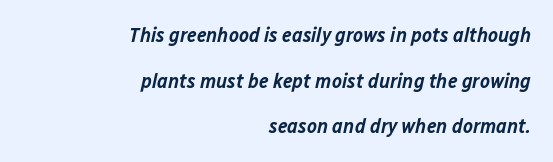
{"italic": "yes", "lean": "right", "slant_degrees": 12, "bold": "semi", "underline": "no", "align": "right", "line_spacing": "loose", "line_spacing_ratio": 2.17, "letter_spacing": "normal", "letter_spacing_em": 0.0, "glyph_px": 21}
